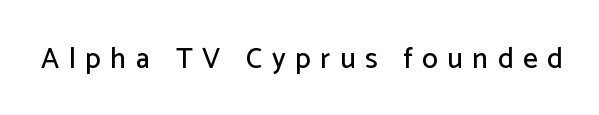
{"serif": "no", "italic": "no", "width": "normal", "stroke_contrast": "low", "x_height": "medium", "monospaced": "no", "underline": "no", "letter_spacing": "wide", "letter_spacing_em": 0.33, "glyph_px": 29}
